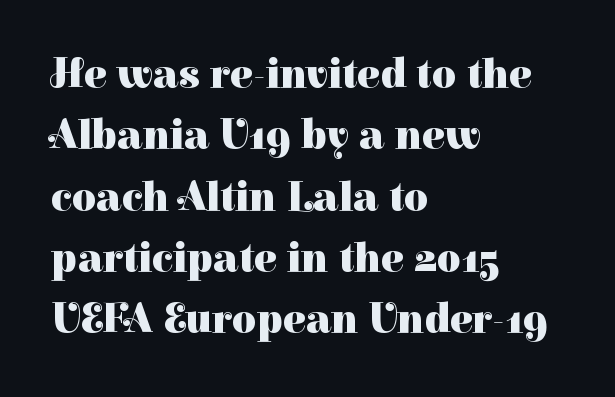
Q: Is the text bold? A: Yes.
Q: Is the text italic (slanted)? A: No, it is upright.
Q: Is the typeface a serif or a sans-serif typeface? A: Serif.
Q: Is the text underlined? A: No.
Q: How is the paragraph aligned? A: Left-aligned.
Q: Is the spacing between letters normal or unusually wide? A: Normal.
Q: Is the spacing between lines tight, normal or loose? A: Normal.
Q: Width (condensed, normal, or wide)? A: Normal.
Q: Stroke contrast? A: High.
Q: x-height? A: Medium.
Q: Monospaced? A: No.
